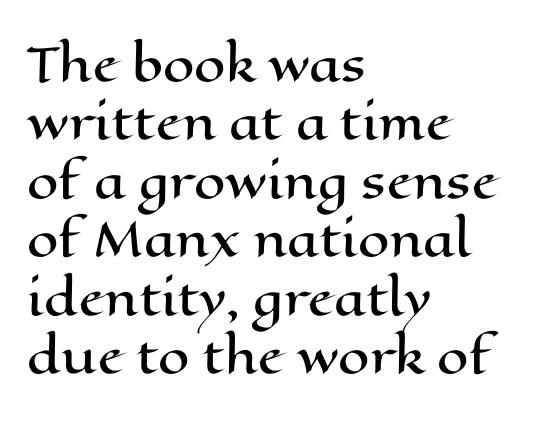
Posture: vertical. Tracking value appears to be zero — textbook default spacing. Has an underline been added? It has not. Is this a fixed-width face? No — the glyphs have proportional, varying widths. This sample keeps an unexceptional amount of space between lines.
